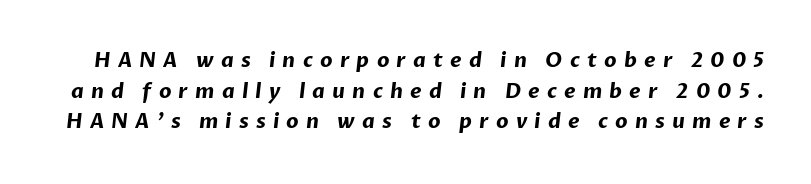
Q: Is the text bold? A: Yes.
Q: Is the text underlined? A: No.
Q: Is the spacing between letters normal or unusually wide? A: Unusually wide.
Q: Is the spacing between lines tight, normal or loose? A: Normal.
